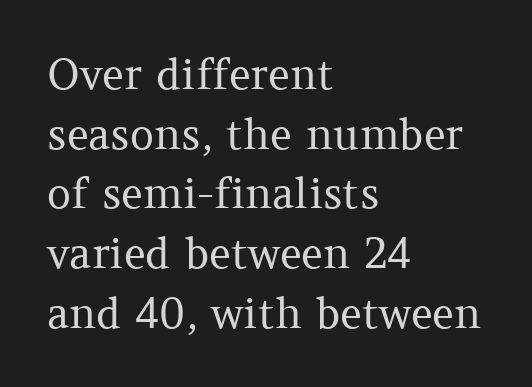
The typography opts for an upright posture over an oblique one. Any mark beneath the type? The region is blank. Each new line begins a customary step beneath the previous one. Is the stroke heavy? The answer is a plain regular-or-lighter.
